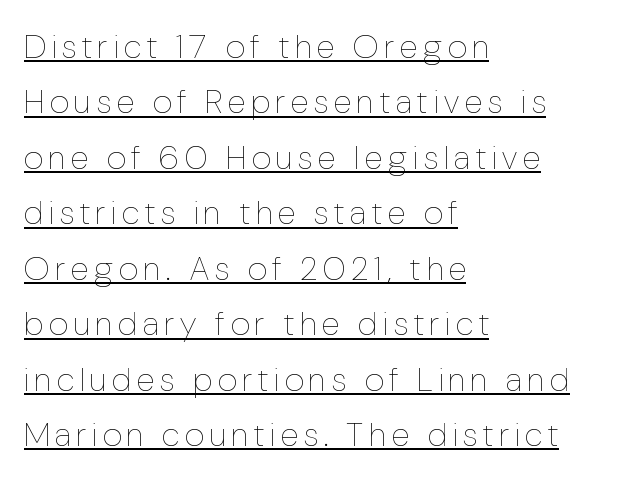
Weight: in the light-to-regular range. The rows are spaced the way most documents space them. Characters remain perfectly vertical along every line. Check the space under the baseline: a stroke is drawn there.
